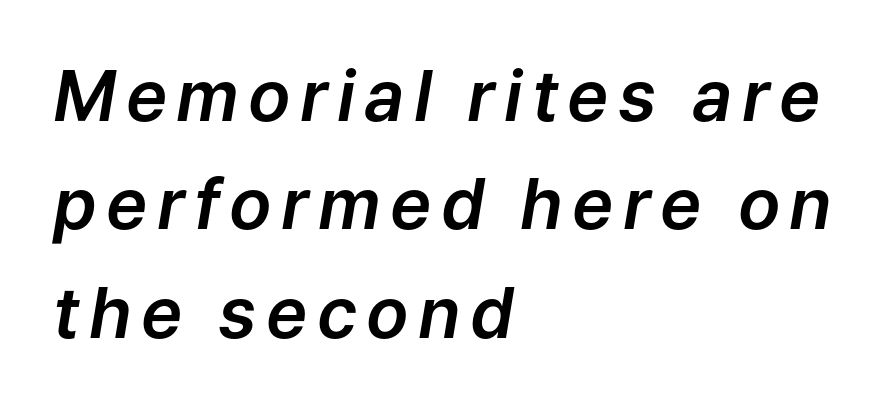
{"italic": "yes", "lean": "right", "slant_degrees": 9, "width": "normal", "stroke_contrast": "low", "x_height": "medium", "monospaced": "no", "underline": "no", "align": "left", "line_spacing": "normal", "line_spacing_ratio": 1.55, "glyph_px": 70}
